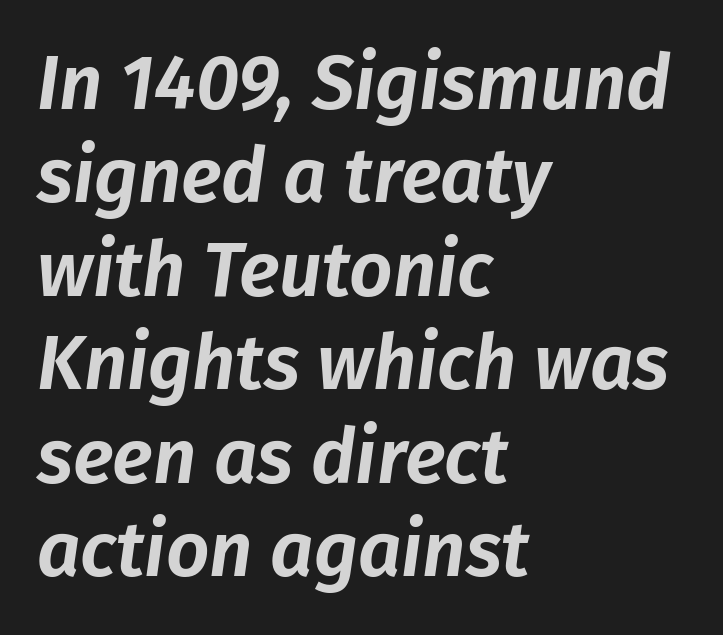
Q: Is the text italic (slanted)? A: Yes, it leans right by about 8 degrees.
Q: Is the text underlined? A: No.
Q: How is the paragraph aligned? A: Left-aligned.
Q: Is the spacing between letters normal or unusually wide? A: Normal.
Q: Width (condensed, normal, or wide)? A: Normal.
Q: Stroke contrast? A: Low.
Q: x-height? A: Medium.
Q: Monospaced? A: No.
